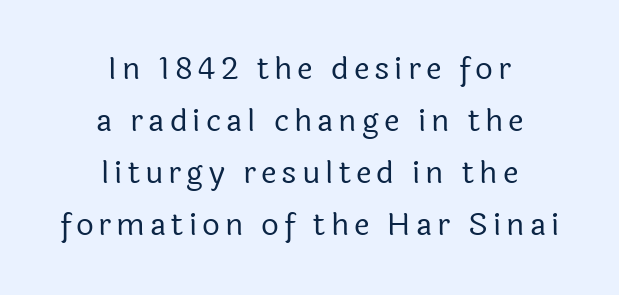
{"serif": "no", "italic": "no", "bold": "no", "weight": "regular", "width": "normal", "x_height": "medium", "monospaced": "no", "underline": "no", "align": "center", "line_spacing": "normal", "line_spacing_ratio": 1.68, "glyph_px": 31}
